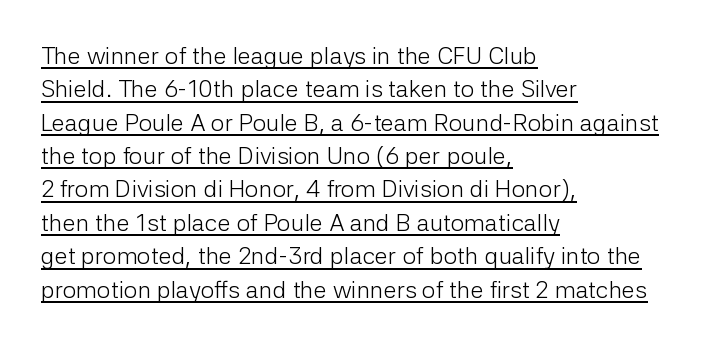
Emphasis is given by a line drawn under the lettering. The text block is weighted toward the left margin, trailing off unevenly rightward. These lines sit exactly where default settings would place them. This is roman type, the default non-slanted kind.
